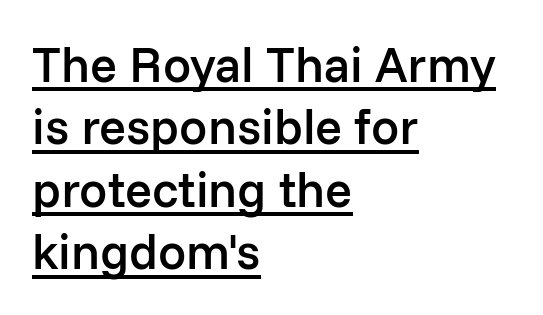
The face used here is rendered with its standard letterfit. Here the designer chose a conventional face with non-uniform glyph widths. Firm but not heavy-handed strokes: this text is semibold. The lines in this sample share a left origin and differ only in where they stop. These characters rest on top of a visible drawn line.
